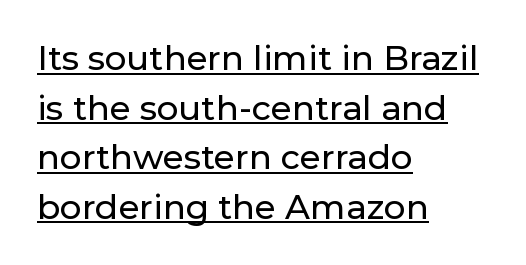
Q: Is the text italic (slanted)? A: No, it is upright.
Q: Is the typeface a serif or a sans-serif typeface? A: Sans-serif.
Q: Is the text underlined? A: Yes.
Q: How is the paragraph aligned? A: Left-aligned.
Q: Is the spacing between letters normal or unusually wide? A: Normal.
Q: Is the spacing between lines tight, normal or loose? A: Normal.
Q: Width (condensed, normal, or wide)? A: Normal.
Q: Stroke contrast? A: Low.
Q: x-height? A: Medium.
Q: Monospaced? A: No.
